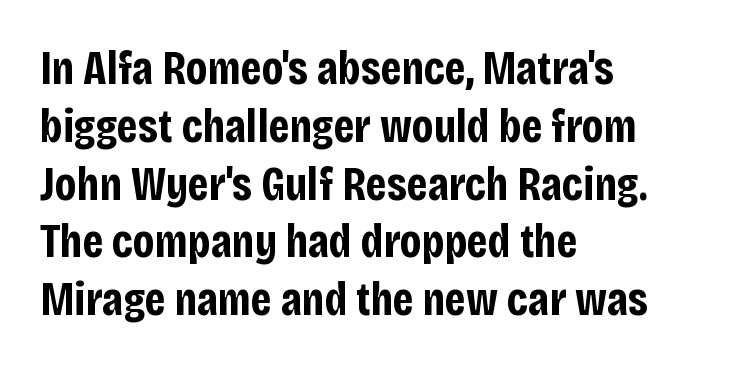
{"serif": "no", "italic": "no", "bold": "yes", "weight": "bold", "width": "condensed", "stroke_contrast": "low", "x_height": "large", "monospaced": "no", "underline": "no", "align": "left", "line_spacing_ratio": 1.23, "letter_spacing": "normal", "letter_spacing_em": 0.0, "glyph_px": 47}
